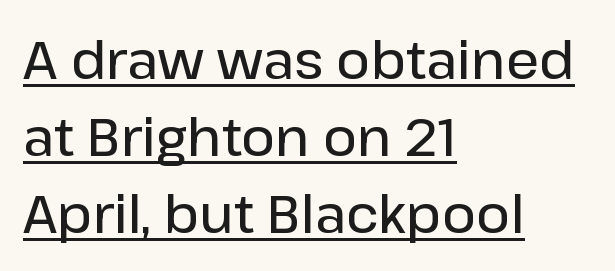
The image shows 52 px semibold sans-serif type, upright; set left-aligned, normal line spacing (1.48x), normal letter spacing, underlined; low stroke contrast and a medium x-height.
